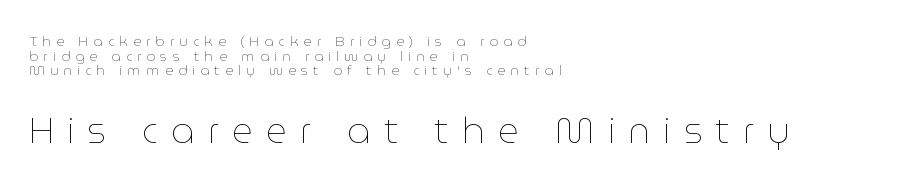
The image shows 36 px thin type, upright; set left-aligned, tight line spacing (1.04x), unusually wide letter spacing (+0.37 em), not underlined; the second (bottom) block is 2.57x larger; low stroke contrast and a medium x-height.
